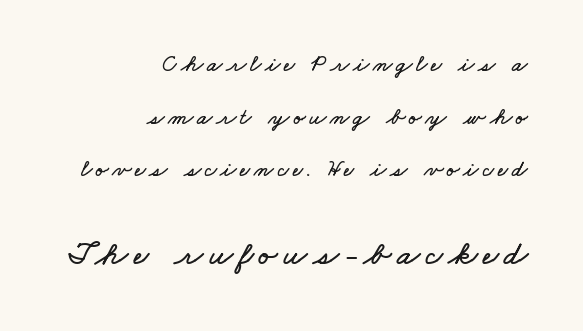
{"width": "wide", "stroke_contrast": "low", "x_height": "small", "monospaced": "no", "underline": "no", "align": "right", "line_spacing": "loose", "line_spacing_ratio": 2.29, "larger_block": "second", "size_ratio": 1.48, "glyph_px": 34}
